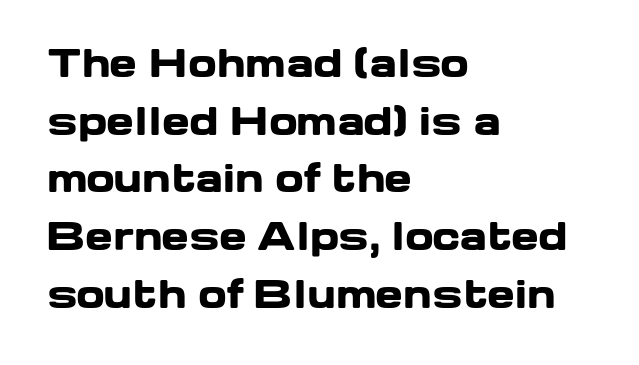
Q: Is the text bold? A: Yes.
Q: Is the text italic (slanted)? A: No, it is upright.
Q: Is the typeface a serif or a sans-serif typeface? A: Sans-serif.
Q: Is the text underlined? A: No.
Q: How is the paragraph aligned? A: Left-aligned.
Q: Is the spacing between letters normal or unusually wide? A: Normal.
Q: Is the spacing between lines tight, normal or loose? A: Normal.
Q: Width (condensed, normal, or wide)? A: Wide.
Q: Stroke contrast? A: Low.
Q: x-height? A: Medium.
Q: Monospaced? A: No.
